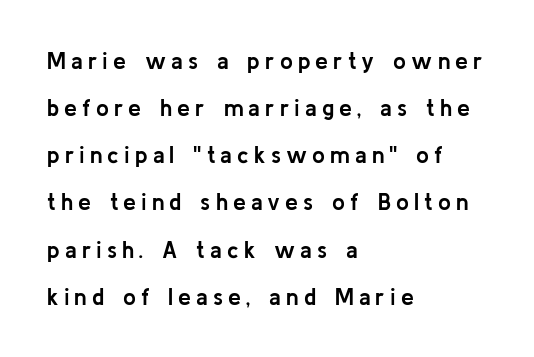
Q: Is the text bold? A: Yes.
Q: Is the text italic (slanted)? A: No, it is upright.
Q: Is the text underlined? A: No.
Q: How is the paragraph aligned? A: Left-aligned.
Q: Is the spacing between letters normal or unusually wide? A: Unusually wide.
Q: Is the spacing between lines tight, normal or loose? A: Loose.
